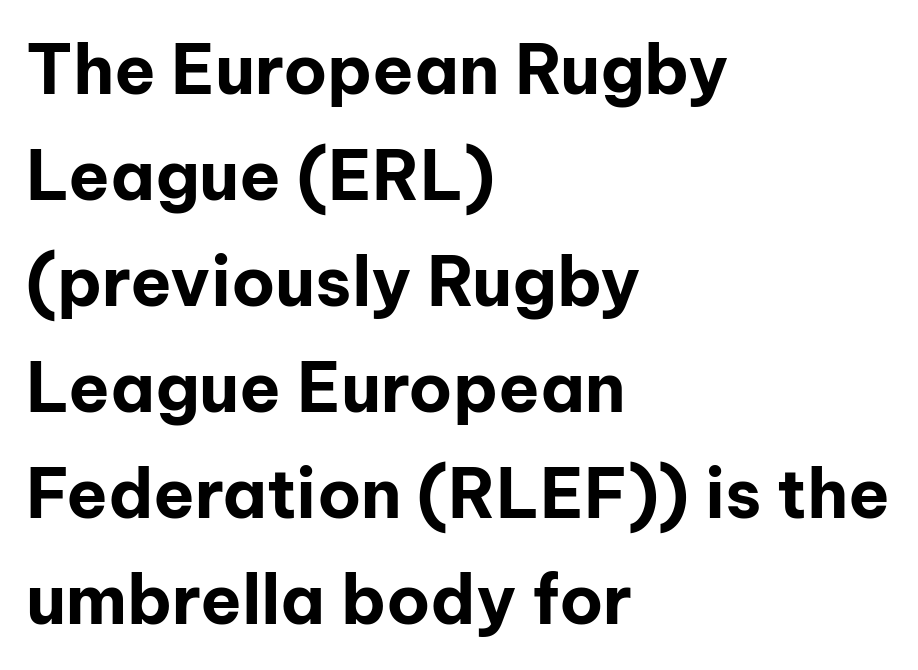
The image shows 68 px bold sans-serif type, upright; set left-aligned, normal line spacing (1.56x), normal letter spacing, not underlined; low stroke contrast and a medium x-height.
